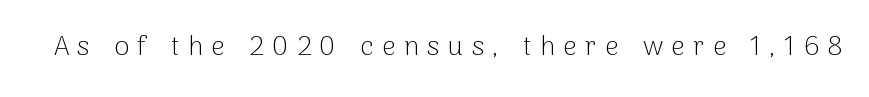
The cut favours lightness, reaching ordinary text weight at its darkest. It's the straight-up-and-down kind of type. There is plenty of visible air inserted between adjacent glyphs. Anything drawn beneath the words? Only blank space.
